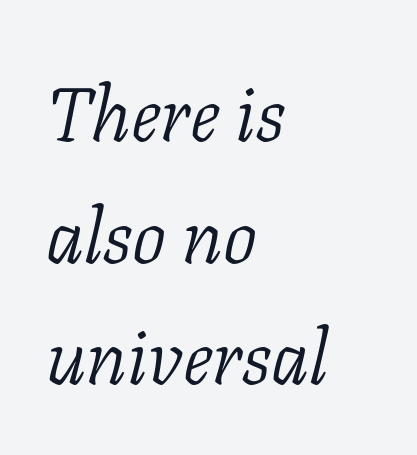
The image shows 76 px light serif type, italic (leaning right); set left-aligned, normal line spacing (1.6x), normal letter spacing, not underlined; low stroke contrast and a medium x-height.
